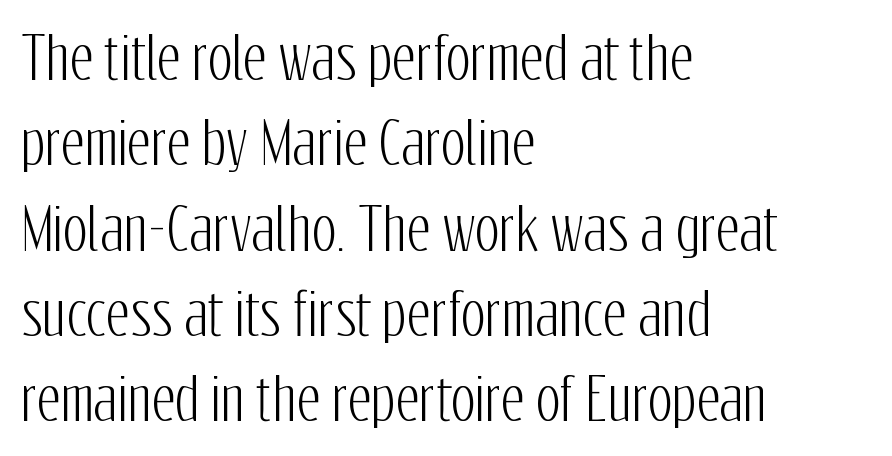
The image shows 58 px condensed sans-serif type, upright; set left-aligned, normal line spacing (1.47x), normal letter spacing, not underlined; low stroke contrast and a medium x-height.
